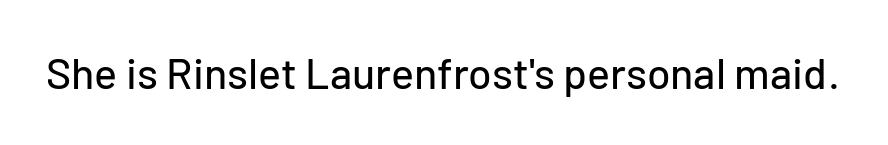
{"serif": "no", "italic": "no", "width": "normal", "stroke_contrast": "low", "x_height": "medium", "monospaced": "no", "underline": "no", "letter_spacing": "normal", "letter_spacing_em": 0.0, "glyph_px": 43}
